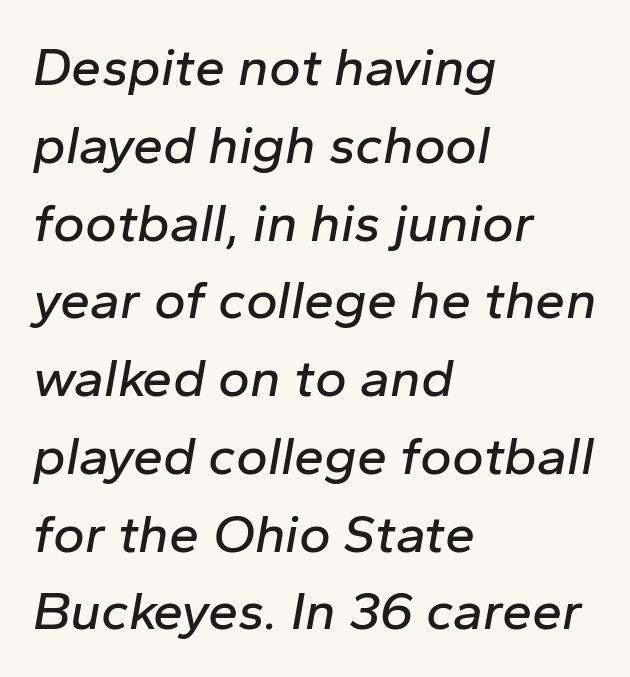
{"italic": "yes", "lean": "right", "slant_degrees": 10, "width": "normal", "stroke_contrast": "low", "x_height": "medium", "monospaced": "no", "underline": "no", "align": "left", "line_spacing": "normal", "line_spacing_ratio": 1.44, "letter_spacing": "normal", "letter_spacing_em": 0.0, "glyph_px": 54}
